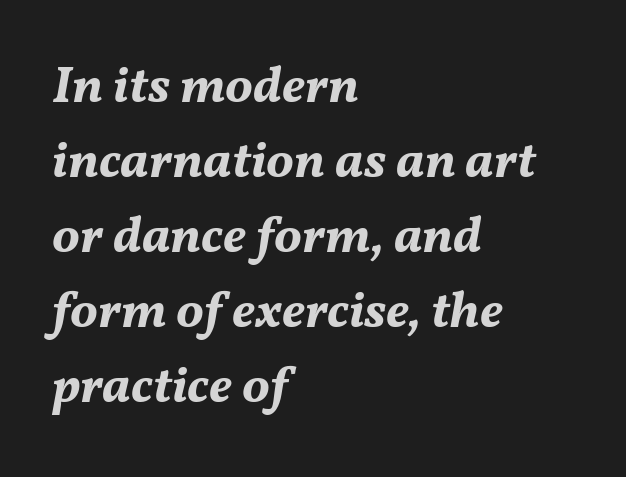
The image shows 52 px bold type, italic (leaning right); set left-aligned, normal line spacing (1.44x), normal letter spacing, not underlined; medium stroke contrast and a medium x-height.
